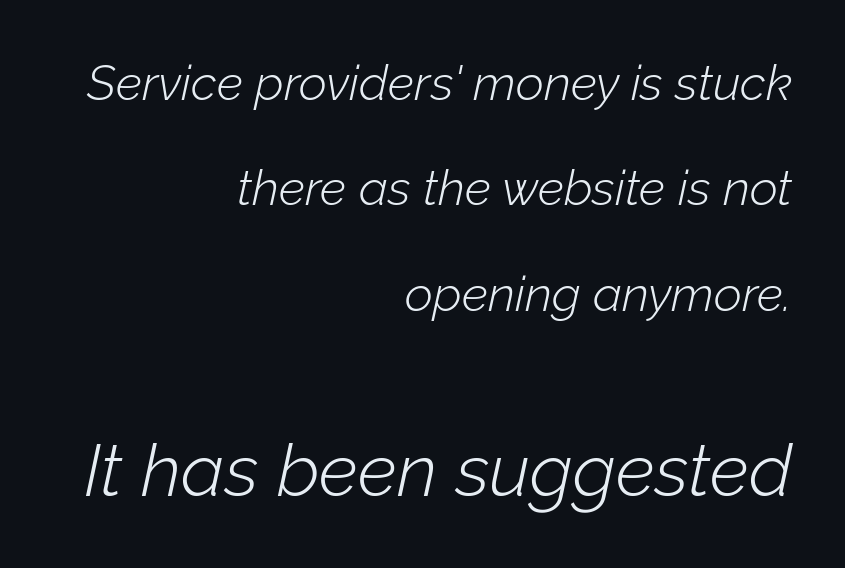
The type is set solid horizontally, with unmodified tracking. Where is the straight margin? On the right. Heaviness? Minimal to ordinary, like unemphasized prose. These lines are rendered in a variable-pitch font. Of the two passages, the one underneath uses the larger point size. The specimen omits any rule beneath the text block's lines.
